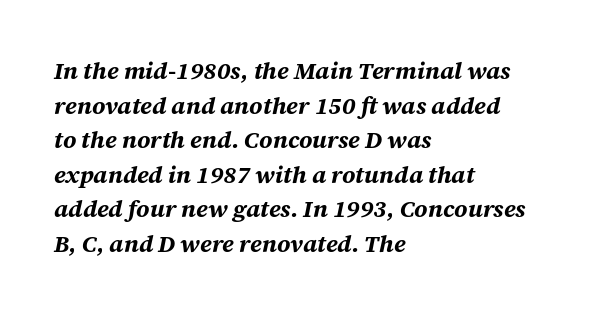
Q: Is the text bold? A: Yes.
Q: Is the text italic (slanted)? A: Yes, it leans right by about 12 degrees.
Q: Is the text underlined? A: No.
Q: How is the paragraph aligned? A: Left-aligned.
Q: Is the spacing between letters normal or unusually wide? A: Normal.
Q: Is the spacing between lines tight, normal or loose? A: Normal.
